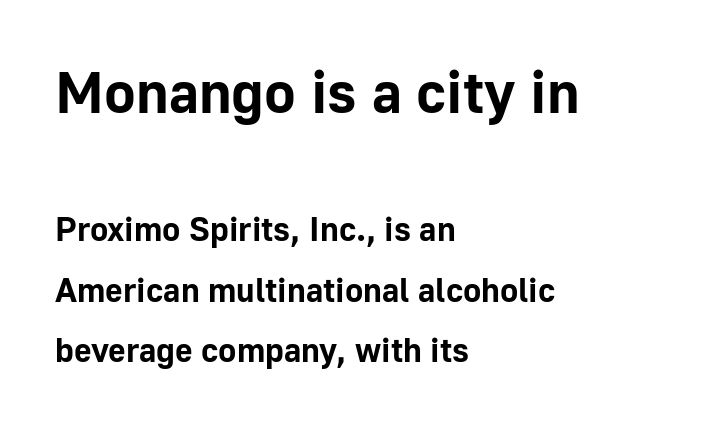
The image shows 59 px bold sans-serif type, upright; set left-aligned, line spacing 1.78x, normal letter spacing, not underlined; the first (top) block is 1.74x larger; low stroke contrast and a medium x-height.
